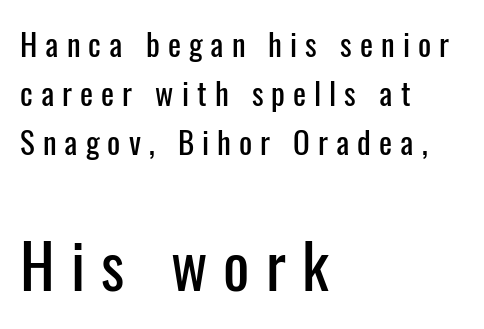
Q: Is the text italic (slanted)? A: No, it is upright.
Q: Is the typeface a serif or a sans-serif typeface? A: Sans-serif.
Q: Is the text underlined? A: No.
Q: How is the paragraph aligned? A: Left-aligned.
Q: Is the spacing between letters normal or unusually wide? A: Unusually wide.
Q: Is the spacing between lines tight, normal or loose? A: Normal.
Q: Which block of text is set in a larger size, the first (top) or the second (bottom)? A: The second (bottom) one.
Q: Width (condensed, normal, or wide)? A: Condensed.
Q: Stroke contrast? A: Low.
Q: x-height? A: Medium.
Q: Monospaced? A: No.
